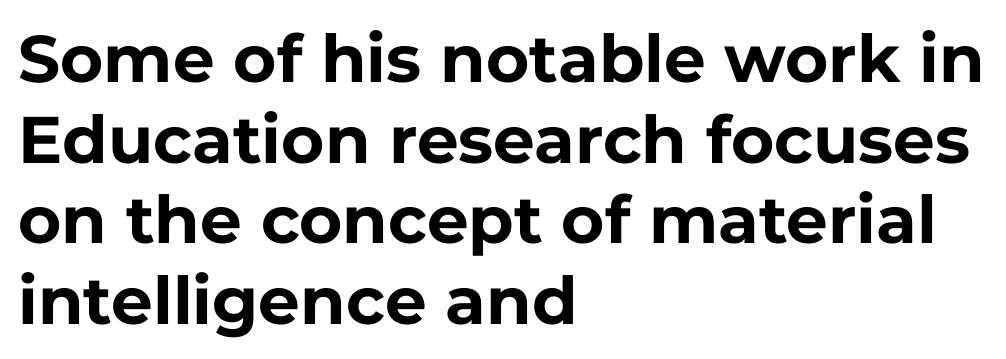
Q: Is the text bold? A: Yes.
Q: Is the text italic (slanted)? A: No, it is upright.
Q: Is the typeface a serif or a sans-serif typeface? A: Sans-serif.
Q: Is the text underlined? A: No.
Q: How is the paragraph aligned? A: Left-aligned.
Q: Is the spacing between letters normal or unusually wide? A: Normal.
Q: Width (condensed, normal, or wide)? A: Normal.
Q: Stroke contrast? A: Low.
Q: x-height? A: Medium.
Q: Monospaced? A: No.
